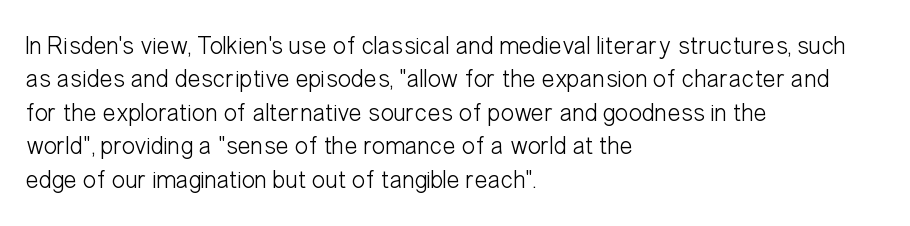
The image shows 25 px text type, upright; set left-aligned, normal line spacing (1.34x), normal letter spacing, not underlined.
